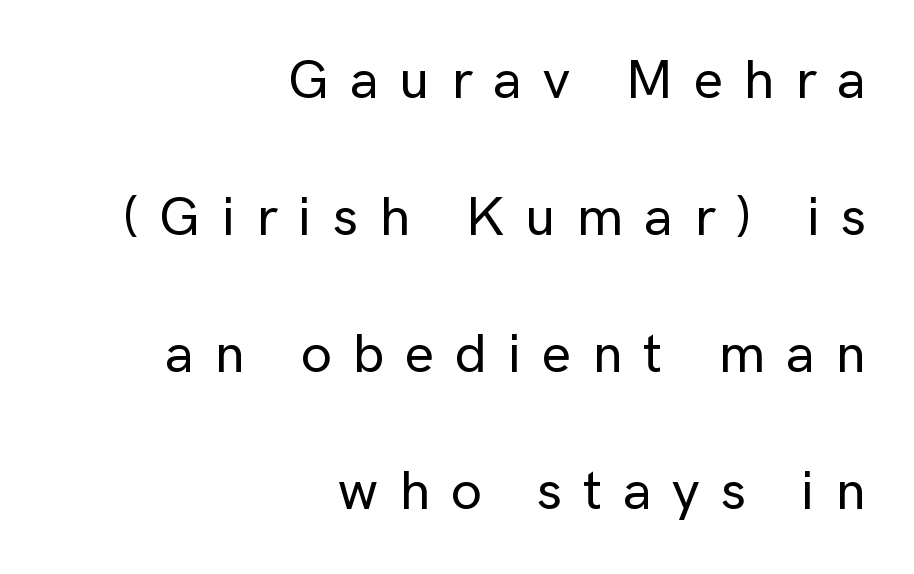
{"serif": "no", "italic": "no", "width": "normal", "stroke_contrast": "low", "x_height": "medium", "monospaced": "no", "underline": "no", "align": "right", "line_spacing": "loose", "line_spacing_ratio": 2.49, "letter_spacing": "wide", "letter_spacing_em": 0.38, "glyph_px": 55}
